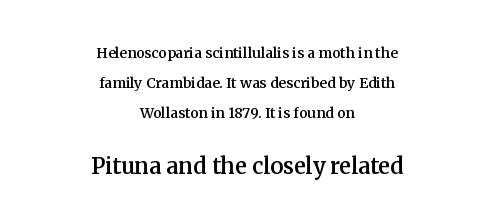
Q: Is the text bold? A: Semi-bold.
Q: Is the text italic (slanted)? A: No, it is upright.
Q: Is the text underlined? A: No.
Q: How is the paragraph aligned? A: Centered.
Q: Is the spacing between letters normal or unusually wide? A: Normal.
Q: Is the spacing between lines tight, normal or loose? A: Loose.
Q: Which block of text is set in a larger size, the first (top) or the second (bottom)? A: The second (bottom) one.
